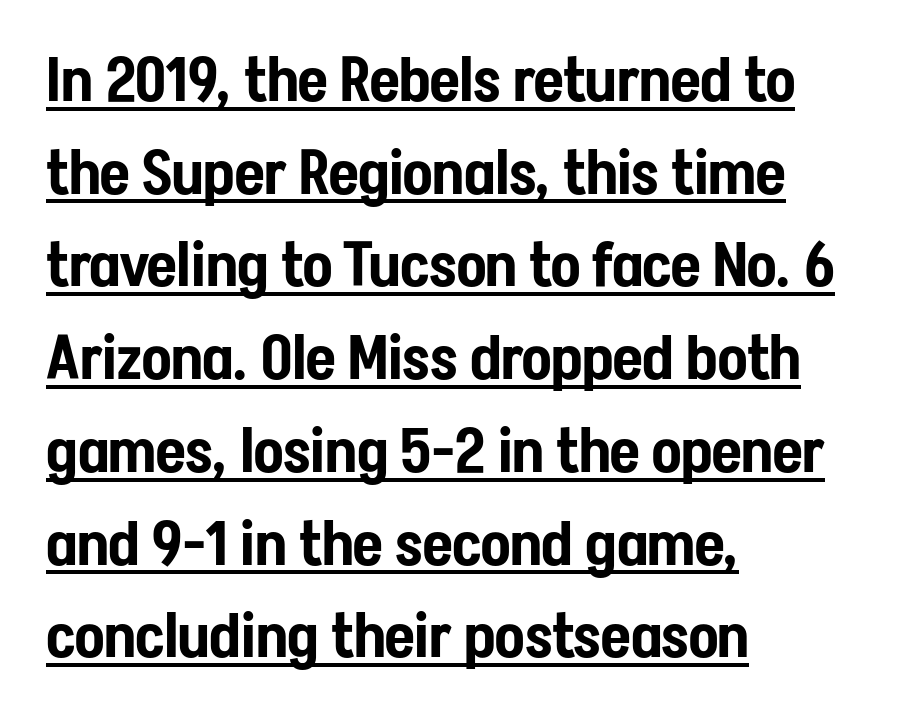
The image shows 61 px condensed sans-serif type, upright; set left-aligned, normal line spacing (1.52x), normal letter spacing, underlined; low stroke contrast and a medium x-height.
